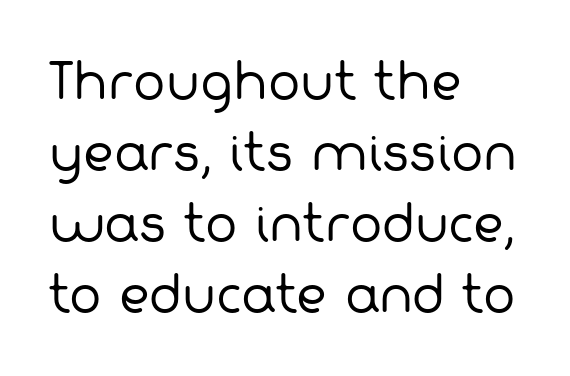
Each stroke keeps to a modest, everyday thickness or less. This rendering uses left alignment, leaving the right contour irregular. Leading matches the norm, producing a regular column. The passage shown is typeset with a sans-serif family. Here the designer chose a conventional face with non-uniform glyph widths. What stands out about the letter spacing? Nothing — it is the standard amount.
